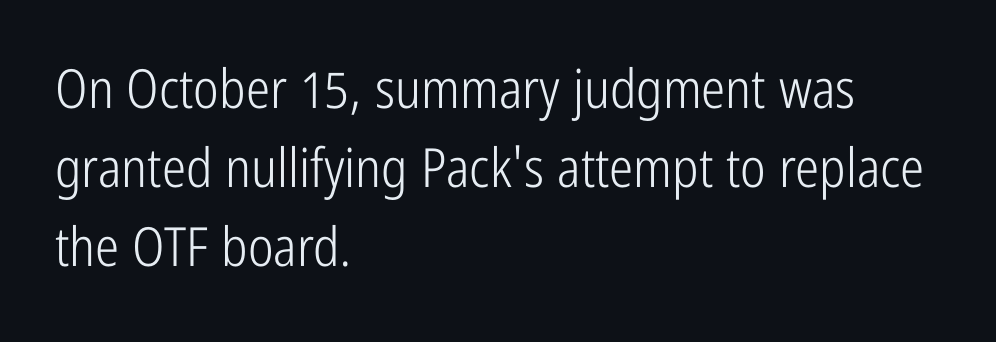
The image shows 54 px light, condensed sans-serif type, upright; set left-aligned, normal line spacing (1.46x), normal letter spacing, not underlined; low stroke contrast and a medium x-height.
